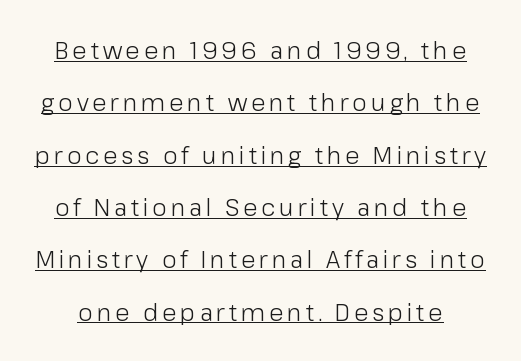
The passage shown is not bold in any degree. A continuous stroke trails under the words, as in a hyperlink. This sample trades compactness for vertical openness between lines. Upright lettering throughout.
